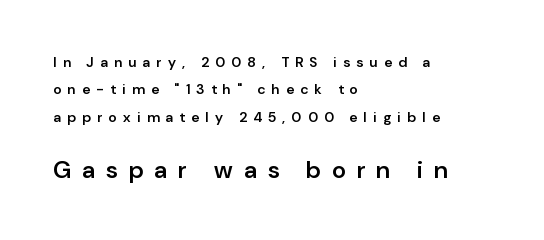
The image shows 24 px text type, upright; set left-aligned, loose line spacing (1.95x), unusually wide letter spacing (+0.46 em), not underlined; the second (bottom) block is 1.71x larger.
